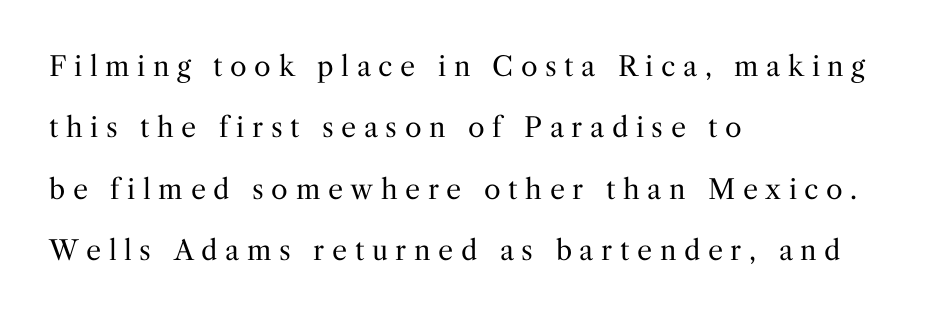
The image shows 27 px text type, upright; set left-aligned, loose line spacing (2.27x), unusually wide letter spacing (+0.28 em), not underlined.
